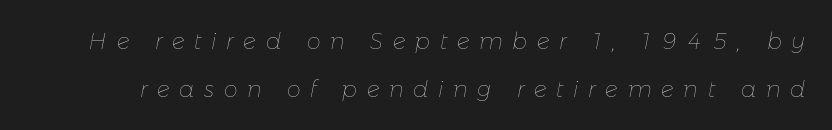
{"italic": "yes", "lean": "right", "slant_degrees": 11, "bold": "no", "underline": "no", "line_spacing": "loose", "line_spacing_ratio": 2.16, "letter_spacing": "wide", "letter_spacing_em": 0.44, "glyph_px": 22}
